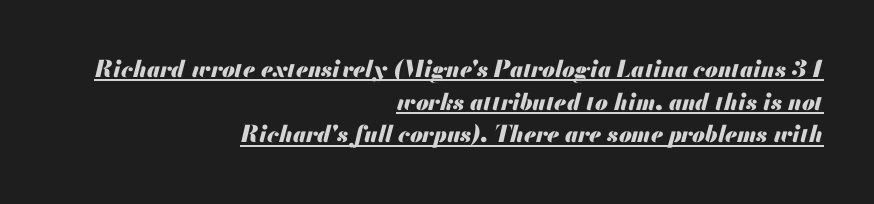
Standard letterfit; no display-style spreading of the glyphs. Observe the lean: these are italic letterforms. Students, this is bold: see how much ink each stroke carries. The lettering is marked with a stroke running underneath it. Line endings align vertically; line beginnings do not.
